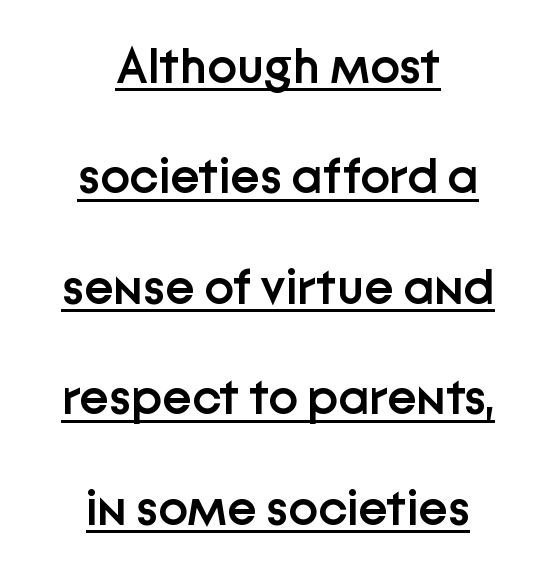
{"serif": "no", "italic": "no", "bold": "semi", "weight": "semibold", "width": "normal", "stroke_contrast": "low", "x_height": "medium", "monospaced": "no", "underline": "yes", "align": "center", "line_spacing": "loose", "line_spacing_ratio": 2.21, "letter_spacing": "normal", "letter_spacing_em": 0.0, "glyph_px": 50}
